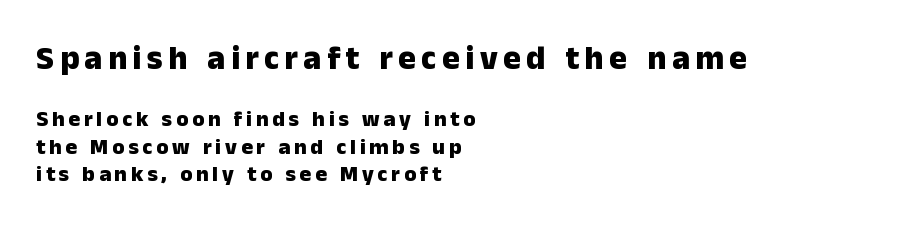
Has an underline been added? It has not. The vertical gap from one line to the next is medium. Typesetter's note — upper block bumped up in size, lower block left smaller. These lines stack with their left ends in a neat column. The sample has been set heavy, in full bold. Notice how the stems are strictly vertical — no italics here.
